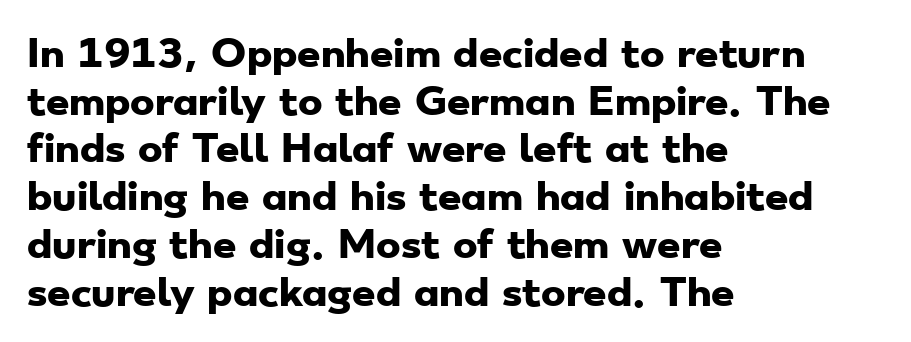
The image shows 37 px heavy, wide sans-serif type; set left-aligned, normal line spacing (1.29x), normal letter spacing, not underlined; low stroke contrast and a small x-height.
